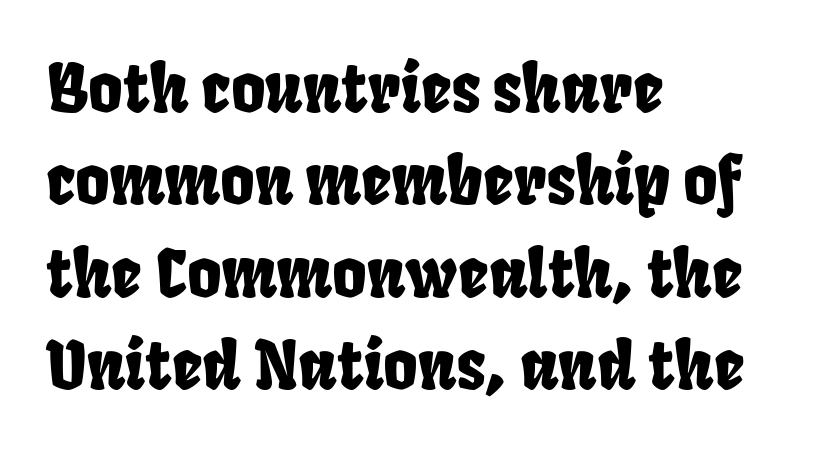
{"serif": "no", "width": "condensed", "stroke_contrast": "low", "x_height": "large", "monospaced": "no", "underline": "no", "align": "left", "line_spacing": "normal", "line_spacing_ratio": 1.4, "letter_spacing": "normal", "letter_spacing_em": 0.0, "glyph_px": 66}
